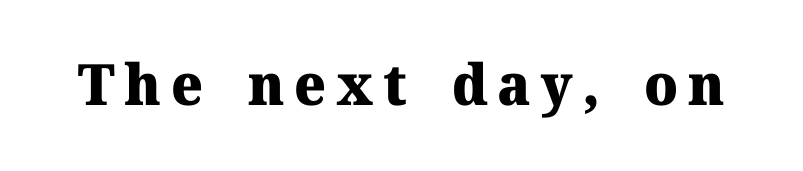
A typesetter would label this face a serif. Every character sits straight up, as roman type does. How heavy is the stroke? Heavy — this is a bold. No word sits above an underline. Character widths vary here, with narrow letters taking less room than wide ones.
